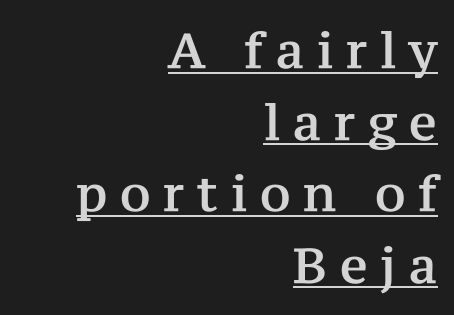
{"serif": "yes", "italic": "no", "width": "normal", "stroke_contrast": "medium", "x_height": "medium", "monospaced": "no", "underline": "yes", "align": "right", "line_spacing": "normal", "line_spacing_ratio": 1.46, "letter_spacing": "wide", "letter_spacing_em": 0.26, "glyph_px": 49}
